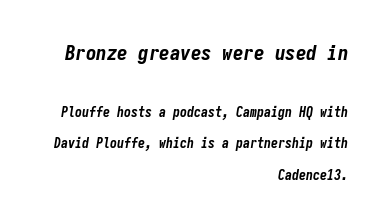
{"italic": "yes", "lean": "right", "slant_degrees": 9, "bold": "yes", "underline": "no", "align": "right", "line_spacing": "loose", "line_spacing_ratio": 2.24, "letter_spacing": "normal", "letter_spacing_em": 0.0, "larger_block": "first", "size_ratio": 1.5, "glyph_px": 21}
